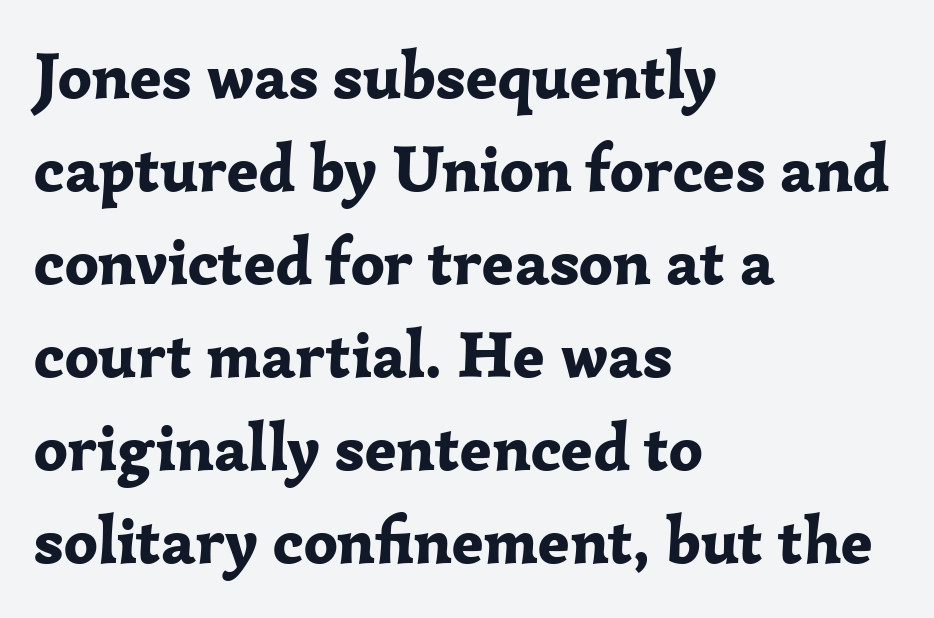
{"serif": "yes", "italic": "no", "bold": "yes", "weight": "bold", "width": "normal", "stroke_contrast": "low", "x_height": "medium", "monospaced": "no", "underline": "no", "align": "left", "line_spacing": "normal", "line_spacing_ratio": 1.41, "letter_spacing": "normal", "letter_spacing_em": 0.0, "glyph_px": 66}
